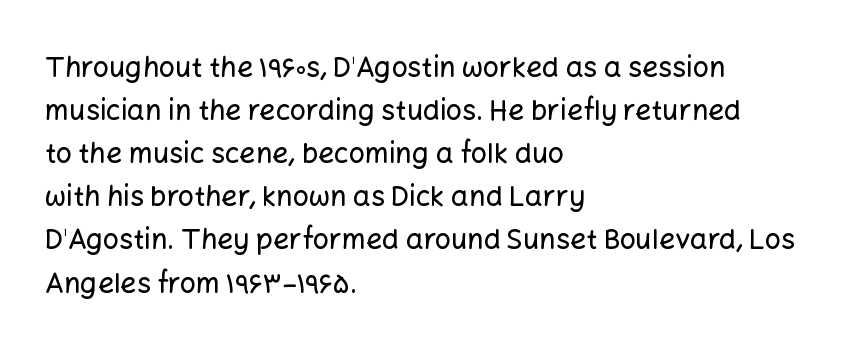
{"serif": "no", "italic": "no", "width": "normal", "stroke_contrast": "low", "x_height": "medium", "monospaced": "no", "underline": "no", "align": "left", "line_spacing": "normal", "line_spacing_ratio": 1.54, "letter_spacing": "normal", "letter_spacing_em": 0.0, "glyph_px": 28}
